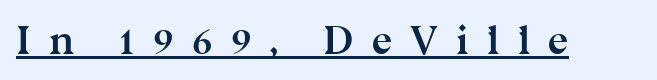
The image shows 41 px semibold serif type, upright; set unusually wide letter spacing (+0.44 em), underlined; medium stroke contrast and a medium x-height.
